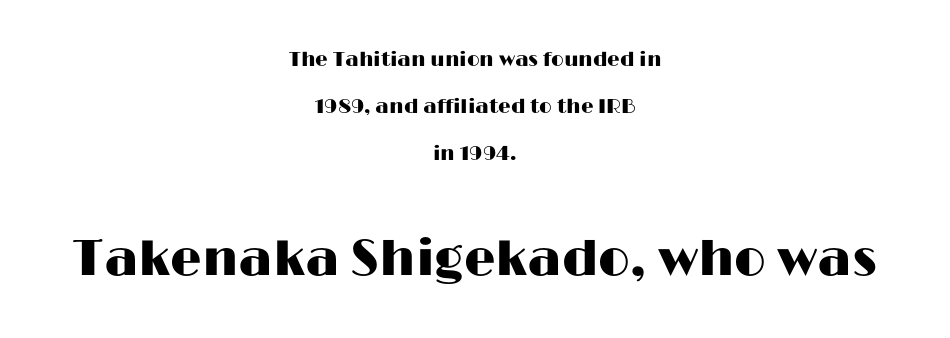
The image shows 50 px wide sans-serif type, upright; set centered, loose line spacing (2.36x), normal letter spacing, not underlined; the second (bottom) block is 2.5x larger; high stroke contrast and a medium x-height.
